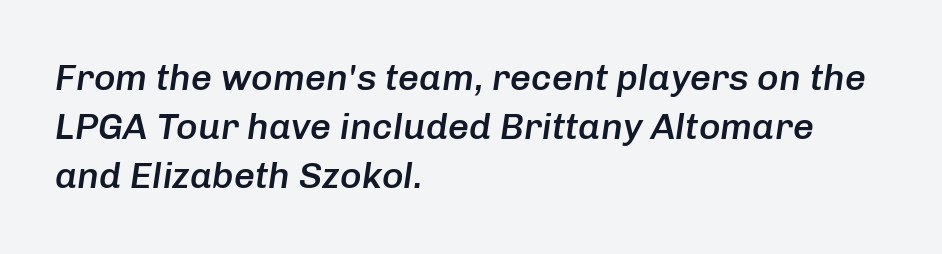
The image shows 37 px semibold type, italic (leaning right); set left-aligned, normal line spacing (1.33x), normal letter spacing, not underlined; low stroke contrast and a medium x-height.
